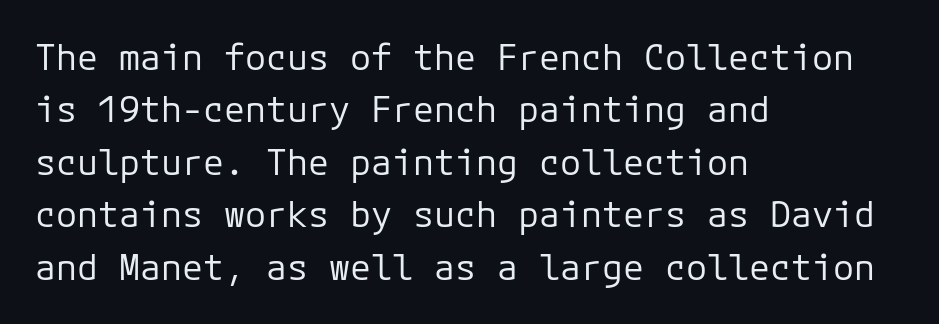
The image shows 35 px regular-weight sans-serif type, upright; set left-aligned, normal line spacing (1.5x), normal letter spacing, not underlined; low stroke contrast and a medium x-height.
